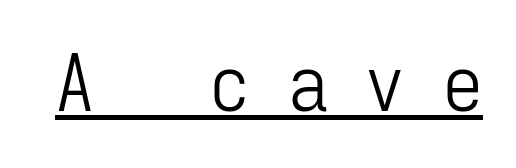
The image shows 79 px light, condensed sans-serif type, upright, monospaced; set unusually wide letter spacing (+0.48 em), underlined; low stroke contrast and a medium x-height.
